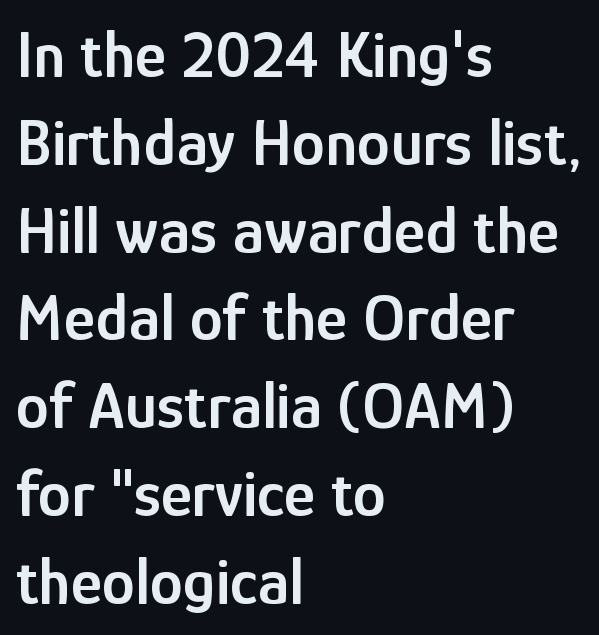
The passage shown is not underscored anywhere. Classification — sans serif. Regarding leading, the lines here are spaced in the standard way. Designer's note — italics off, roman on. What weight is shown? A semibold, between regular and bold. Looks like regular typesetting: each glyph gets only the width it needs.
